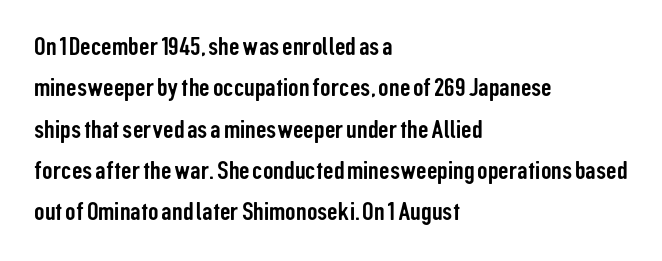
{"italic": "no", "underline": "no", "align": "left", "line_spacing": "normal", "line_spacing_ratio": 1.59, "letter_spacing": "normal", "letter_spacing_em": 0.0, "glyph_px": 26}
